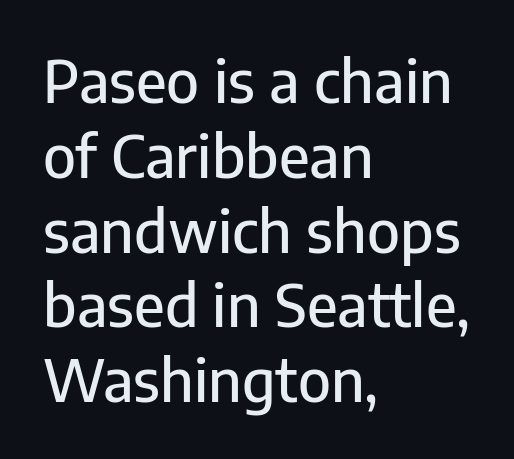
Q: Is the text italic (slanted)? A: No, it is upright.
Q: Is the typeface a serif or a sans-serif typeface? A: Sans-serif.
Q: Is the text underlined? A: No.
Q: How is the paragraph aligned? A: Left-aligned.
Q: Is the spacing between letters normal or unusually wide? A: Normal.
Q: Is the spacing between lines tight, normal or loose? A: Normal.
Q: Width (condensed, normal, or wide)? A: Normal.
Q: Stroke contrast? A: Low.
Q: x-height? A: Medium.
Q: Monospaced? A: No.
